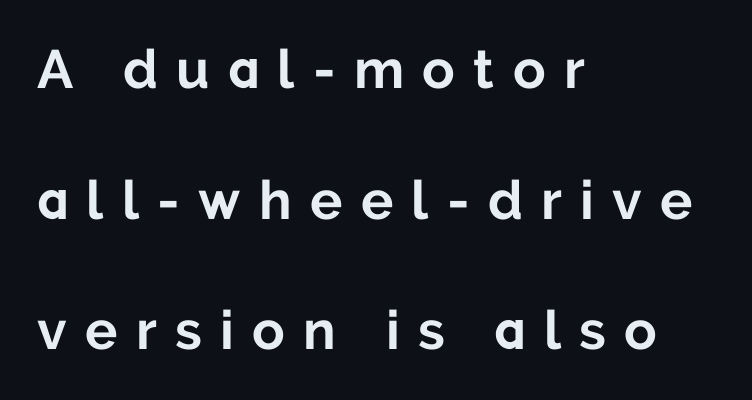
Q: Is the text bold? A: Yes.
Q: Is the text italic (slanted)? A: No, it is upright.
Q: Is the typeface a serif or a sans-serif typeface? A: Sans-serif.
Q: Is the text underlined? A: No.
Q: How is the paragraph aligned? A: Left-aligned.
Q: Is the spacing between letters normal or unusually wide? A: Unusually wide.
Q: Is the spacing between lines tight, normal or loose? A: Loose.
Q: Width (condensed, normal, or wide)? A: Normal.
Q: Stroke contrast? A: Low.
Q: x-height? A: Medium.
Q: Monospaced? A: No.
